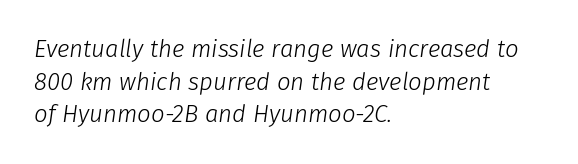
Q: Is the text bold? A: No.
Q: Is the text italic (slanted)? A: Yes, it leans right by about 8 degrees.
Q: Is the text underlined? A: No.
Q: How is the paragraph aligned? A: Left-aligned.
Q: Is the spacing between letters normal or unusually wide? A: Normal.
Q: Is the spacing between lines tight, normal or loose? A: Normal.
